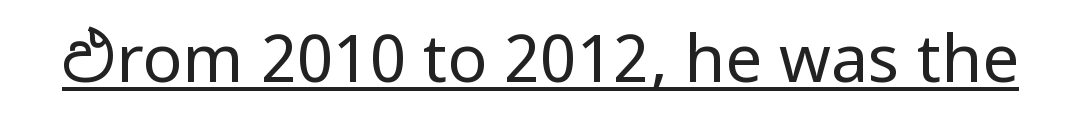
{"serif": "no", "italic": "no", "bold": "no", "weight": "regular", "width": "normal", "stroke_contrast": "low", "x_height": "medium", "monospaced": "no", "underline": "yes", "letter_spacing": "normal", "letter_spacing_em": 0.0, "glyph_px": 66}
